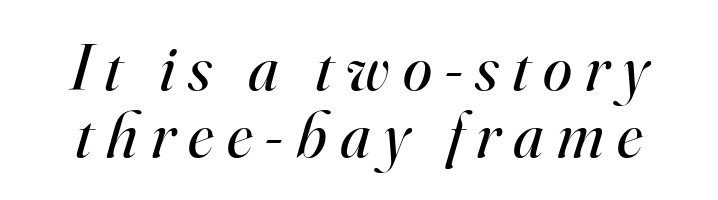
The image shows 66 px regular-weight serif type, italic (leaning right); set tight line spacing (1.02x), unusually wide letter spacing (+0.2 em), not underlined; high stroke contrast and a small x-height.
